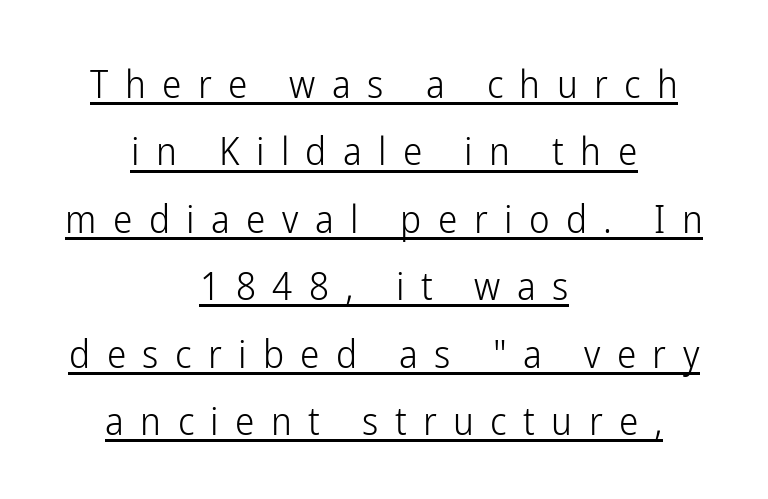
{"serif": "no", "italic": "no", "bold": "no", "weight": "light", "width": "condensed", "stroke_contrast": "low", "x_height": "medium", "monospaced": "no", "underline": "yes", "align": "center", "line_spacing_ratio": 1.73, "letter_spacing": "wide", "letter_spacing_em": 0.42, "glyph_px": 39}
